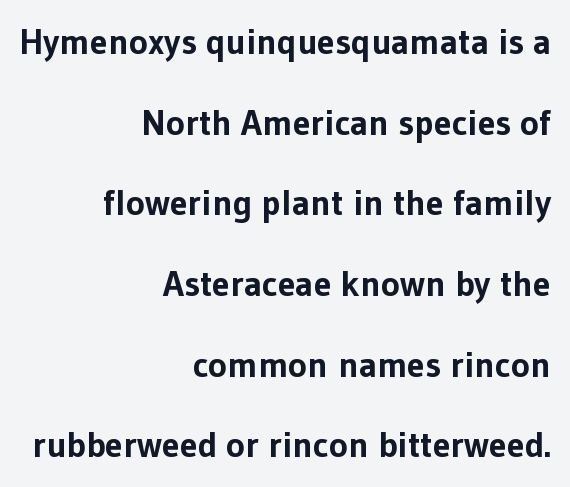
{"serif": "no", "italic": "no", "bold": "yes", "weight": "bold", "width": "normal", "stroke_contrast": "low", "x_height": "medium", "monospaced": "no", "underline": "no", "align": "right", "line_spacing": "loose", "line_spacing_ratio": 2.24, "letter_spacing": "normal", "letter_spacing_em": 0.0, "glyph_px": 36}
